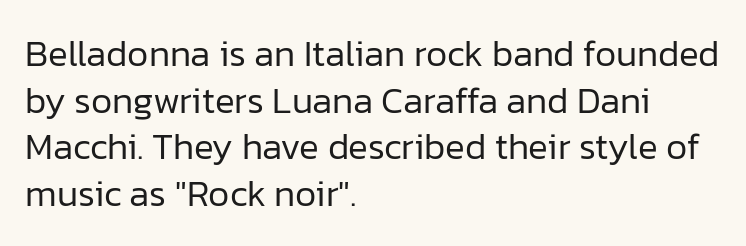
The foot of each line stays bare and open. A typesetter would call this leading conventional body-copy spacing. The horizontal fit of the characters is conventional and even. Each letter keeps its own natural width here, so spacing adapts to shape.
